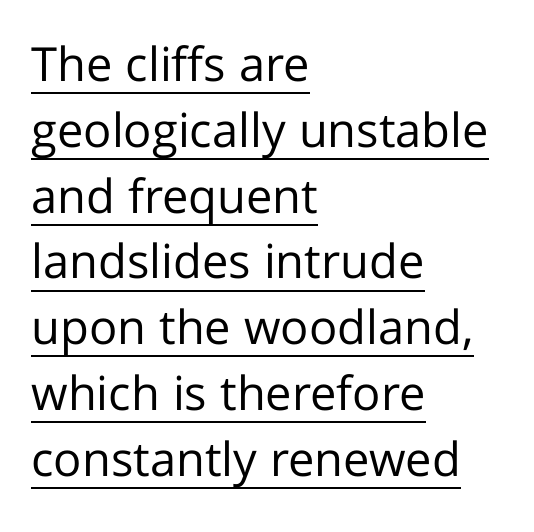
The rows are spaced the way most documents space them. This rendering uses left alignment, leaving the right contour irregular. The specimen reads as upright at a glance. The specimen includes a rule beneath the text block's lines. To sum up the face: it is a sans, with no serifs.
